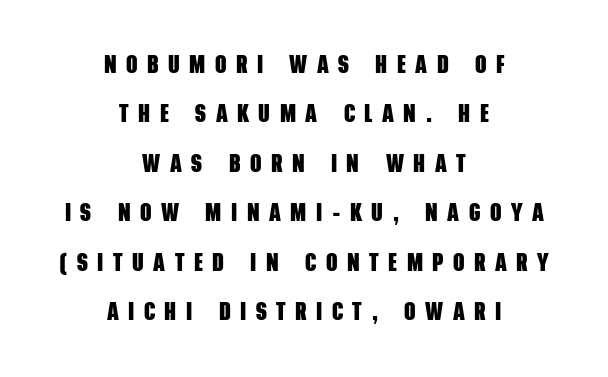
The strokes are fattened all the way to bold. Casual observation: everything's sitting right in the middle. Unmarked baselines from the first word to the last. In terms of leading, this rendering errs on the spacious side. The rendering inserts visible extra space after every character.
